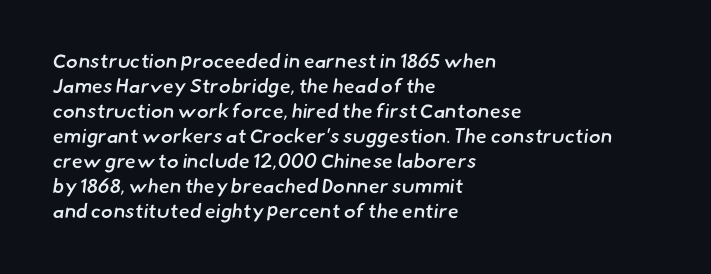
The rendering anchors every line to the left-hand side. The line-height multiplier appears to be the usual default. The passage shown is semibold, sitting just below true bold. Tracking value appears to be zero — textbook default spacing.
